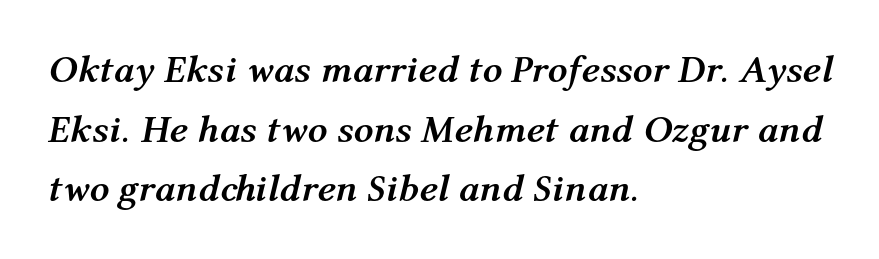
The image shows 39 px semibold type, italic (leaning right); set left-aligned, normal line spacing (1.53x), normal letter spacing, not underlined; medium stroke contrast and a medium x-height.
